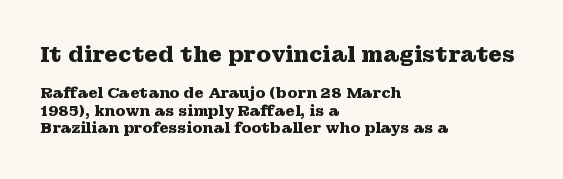
{"italic": "no", "bold": "yes", "underline": "no", "align": "left", "line_spacing_ratio": 1.17, "letter_spacing": "normal", "letter_spacing_em": 0.0, "larger_block": "first", "size_ratio": 1.47, "glyph_px": 22}
